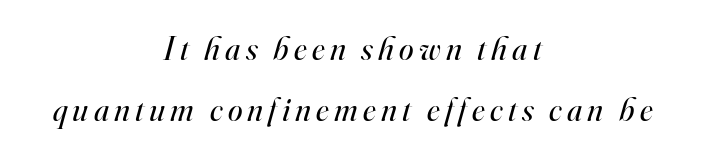
Q: Is the text bold? A: No.
Q: Is the text italic (slanted)? A: Yes, it leans right by about 16 degrees.
Q: Is the typeface a serif or a sans-serif typeface? A: Serif.
Q: Is the text underlined? A: No.
Q: How is the paragraph aligned? A: Centered.
Q: Width (condensed, normal, or wide)? A: Normal.
Q: Stroke contrast? A: High.
Q: x-height? A: Small.
Q: Monospaced? A: No.
